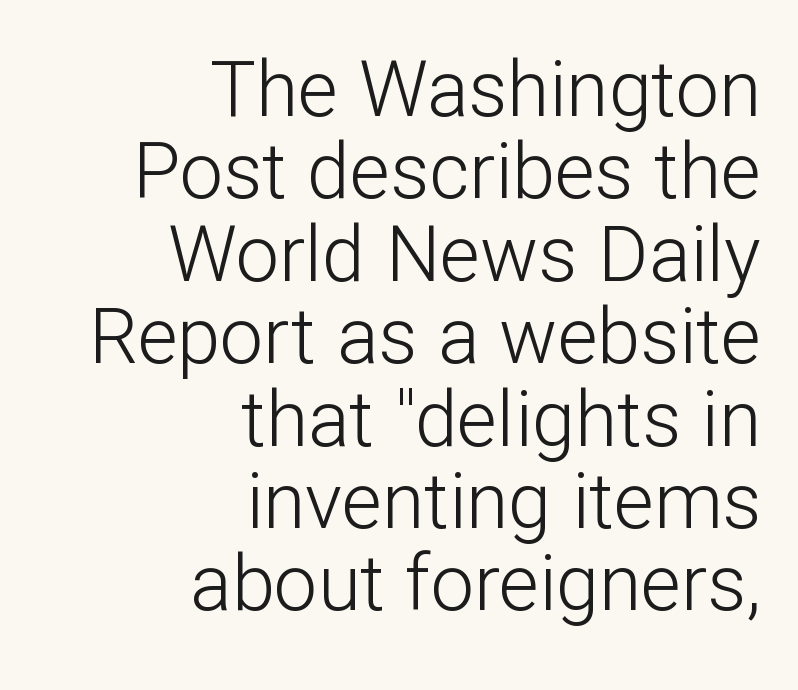
{"serif": "no", "italic": "no", "bold": "no", "weight": "light", "width": "normal", "stroke_contrast": "low", "x_height": "medium", "monospaced": "no", "underline": "no", "align": "right", "line_spacing": "tight", "line_spacing_ratio": 1.07, "letter_spacing": "normal", "letter_spacing_em": 0.0, "glyph_px": 77}
